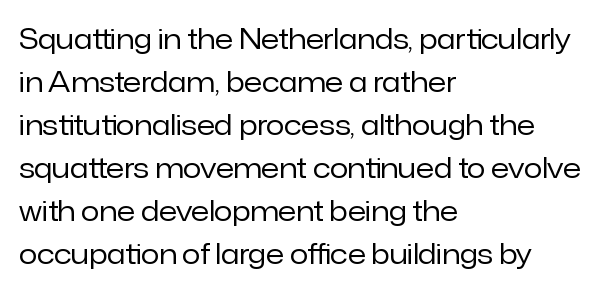
The image shows 27 px text type, upright; set left-aligned, normal line spacing (1.59x), normal letter spacing, not underlined.
